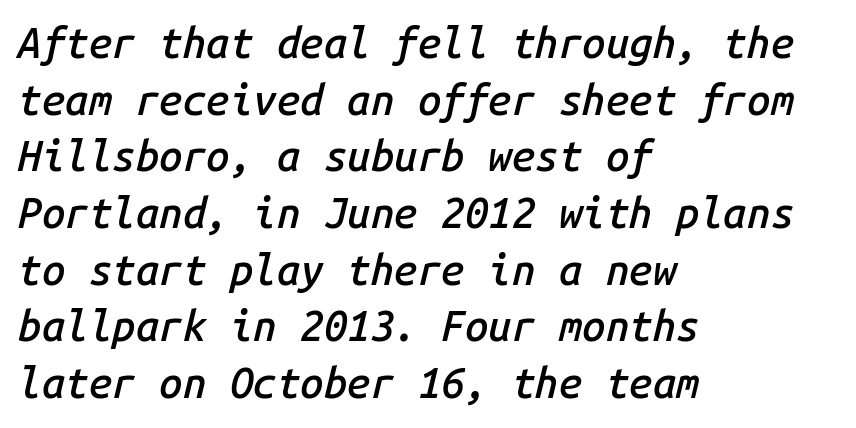
{"italic": "yes", "lean": "right", "slant_degrees": 14, "bold": "semi", "weight": "semibold", "width": "normal", "stroke_contrast": "low", "x_height": "medium", "monospaced": "yes", "underline": "no", "align": "left", "line_spacing": "normal", "line_spacing_ratio": 1.35, "letter_spacing": "normal", "letter_spacing_em": 0.0, "glyph_px": 42}
